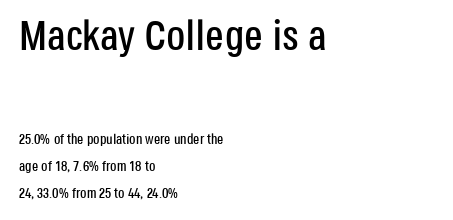
The strip under each line holds only bare page. Loosely led — the rows are spread out. Size contrast runs from large at the top to small at the bottom. The font family rendered here belongs to the sans-serif group. Standard letterfit; no display-style spreading of the glyphs. Spacing verdict: proportional, widths tailored to each character.
